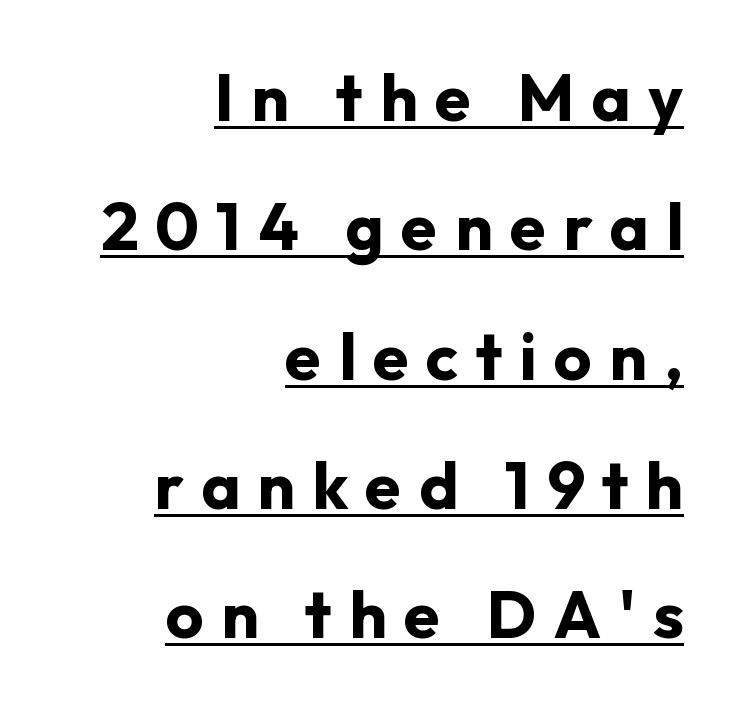
{"serif": "no", "italic": "no", "bold": "yes", "weight": "bold", "width": "normal", "stroke_contrast": "low", "x_height": "medium", "monospaced": "no", "underline": "yes", "align": "right", "line_spacing": "loose", "line_spacing_ratio": 1.96, "letter_spacing": "wide", "letter_spacing_em": 0.26, "glyph_px": 66}
